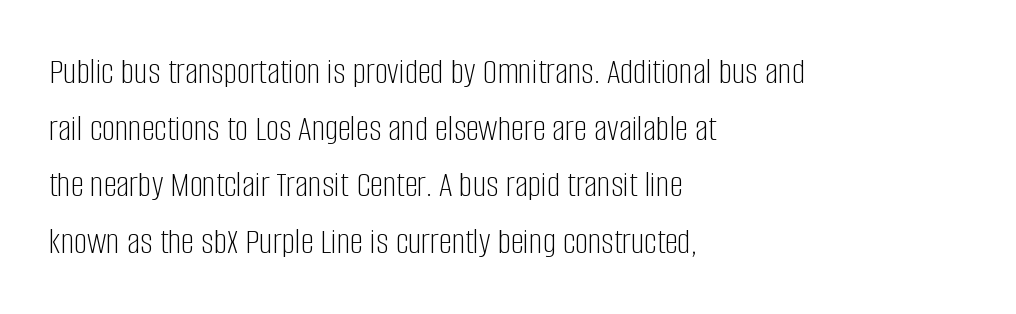
Vertical spacing — default. Does the copy run flush right? No — it runs flush left. The rendering keeps characters at their native spacing. If you drew a line through each stem, it would be perfectly vertical.
